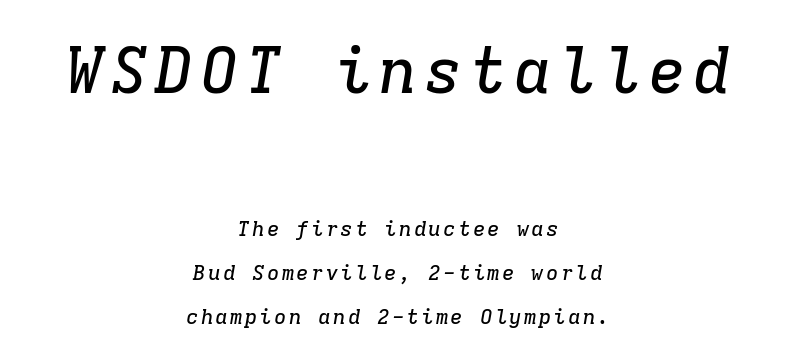
Q: Is the text italic (slanted)? A: Yes, it leans right by about 9 degrees.
Q: Is the typeface a serif or a sans-serif typeface? A: Serif.
Q: Is the text underlined? A: No.
Q: How is the paragraph aligned? A: Centered.
Q: Is the spacing between lines tight, normal or loose? A: Loose.
Q: Which block of text is set in a larger size, the first (top) or the second (bottom)? A: The first (top) one.
Q: Width (condensed, normal, or wide)? A: Normal.
Q: Stroke contrast? A: Low.
Q: x-height? A: Medium.
Q: Monospaced? A: Yes.
